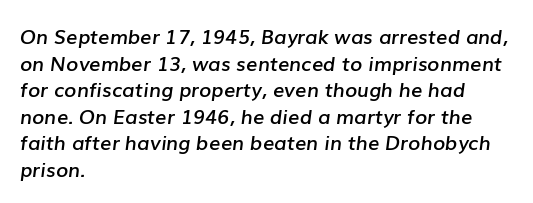
Q: Is the text bold? A: Semi-bold.
Q: Is the text italic (slanted)? A: Yes, it leans right by about 7 degrees.
Q: Is the text underlined? A: No.
Q: How is the paragraph aligned? A: Left-aligned.
Q: Is the spacing between letters normal or unusually wide? A: Normal.
Q: Is the spacing between lines tight, normal or loose? A: Normal.
